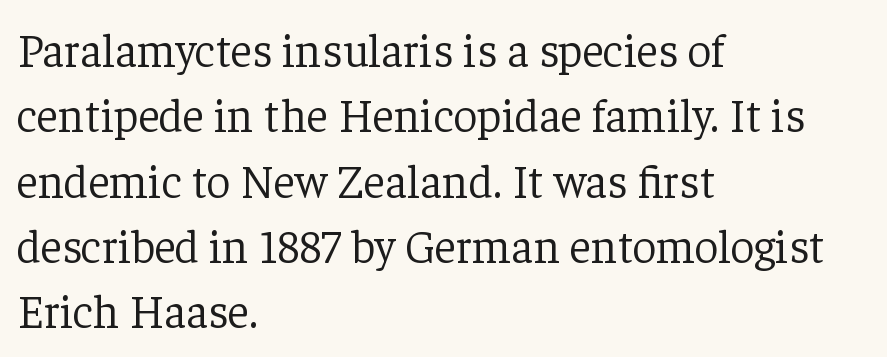
Q: Is the text bold? A: No.
Q: Is the text italic (slanted)? A: No, it is upright.
Q: Is the typeface a serif or a sans-serif typeface? A: Serif.
Q: Is the text underlined? A: No.
Q: How is the paragraph aligned? A: Left-aligned.
Q: Is the spacing between letters normal or unusually wide? A: Normal.
Q: Is the spacing between lines tight, normal or loose? A: Normal.
Q: Width (condensed, normal, or wide)? A: Normal.
Q: Stroke contrast? A: Low.
Q: x-height? A: Medium.
Q: Monospaced? A: No.
